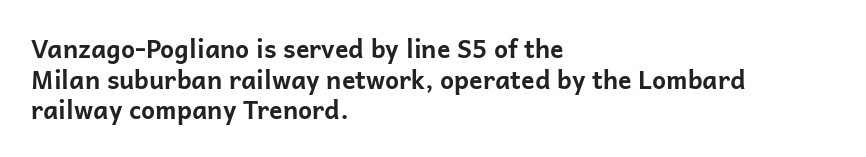
{"italic": "no", "bold": "yes", "underline": "no", "align": "left", "line_spacing_ratio": 1.23, "letter_spacing": "normal", "letter_spacing_em": 0.0, "glyph_px": 25}
